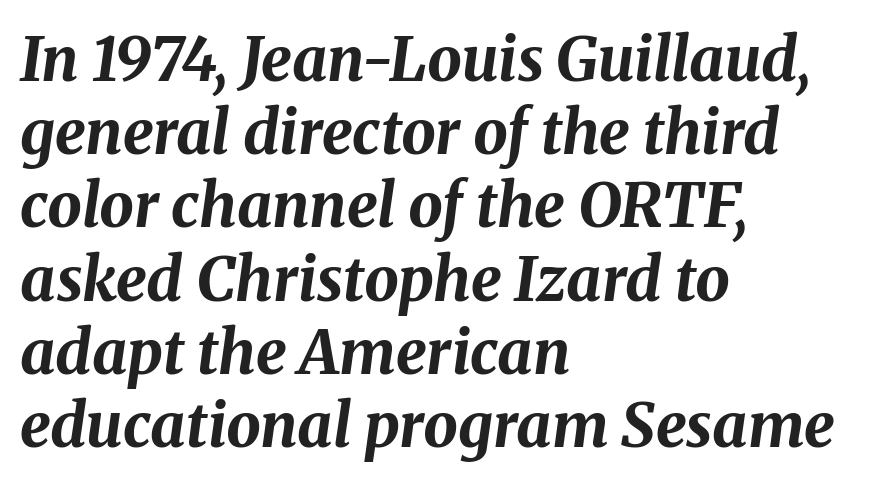
{"italic": "yes", "lean": "right", "slant_degrees": 8, "bold": "yes", "weight": "bold", "width": "normal", "stroke_contrast": "medium", "x_height": "medium", "monospaced": "no", "underline": "no", "align": "left", "line_spacing_ratio": 1.2, "letter_spacing": "normal", "letter_spacing_em": 0.0, "glyph_px": 61}
